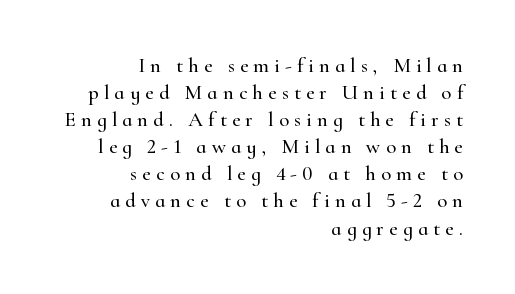
A roman cut, with each character standing at attention. The line texture is sparse and dotted thanks to wide tracking. Vertically, the passage feels balanced, rows spaced as you'd expect. Short and long lines alike share a common ending point at right. This rendering features lettering with no underline.
